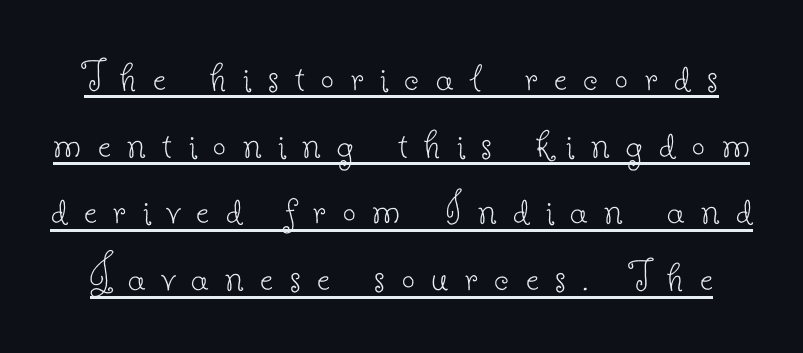
Q: Is the text bold? A: No.
Q: Is the text italic (slanted)? A: No, it is upright.
Q: Is the typeface a serif or a sans-serif typeface? A: Serif.
Q: Is the text underlined? A: Yes.
Q: Is the spacing between letters normal or unusually wide? A: Unusually wide.
Q: Is the spacing between lines tight, normal or loose? A: Normal.
Q: Width (condensed, normal, or wide)? A: Normal.
Q: Stroke contrast? A: Low.
Q: x-height? A: Small.
Q: Monospaced? A: No.
